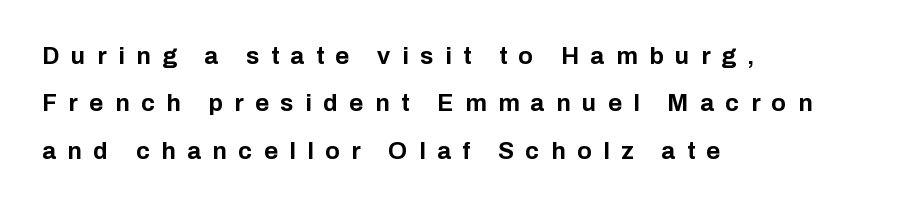
Q: Is the text bold? A: Yes.
Q: Is the text italic (slanted)? A: No, it is upright.
Q: Is the text underlined? A: No.
Q: How is the paragraph aligned? A: Left-aligned.
Q: Is the spacing between letters normal or unusually wide? A: Unusually wide.
Q: Is the spacing between lines tight, normal or loose? A: Loose.
